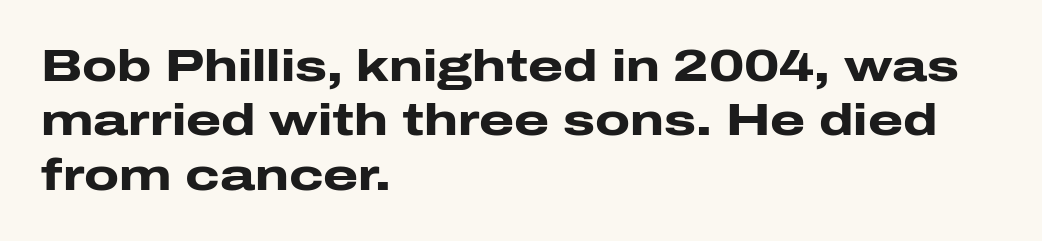
Q: Is the text bold? A: Yes.
Q: Is the text italic (slanted)? A: No, it is upright.
Q: Is the typeface a serif or a sans-serif typeface? A: Sans-serif.
Q: Is the text underlined? A: No.
Q: How is the paragraph aligned? A: Left-aligned.
Q: Is the spacing between letters normal or unusually wide? A: Normal.
Q: Width (condensed, normal, or wide)? A: Wide.
Q: Stroke contrast? A: Low.
Q: x-height? A: Medium.
Q: Monospaced? A: No.
